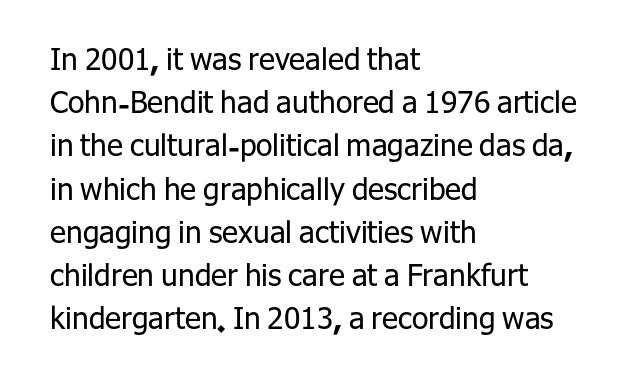
Nope, not italic — everything's standing straight. The rendering shows plain stroke endings on the letterforms — a sans-serif design. Evenly set lines give the paragraph a standard silhouette. Letters rest on an invisible, unmarked baseline.
